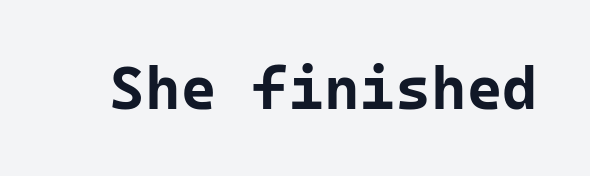
Q: Is the text bold? A: Yes.
Q: Is the text italic (slanted)? A: No, it is upright.
Q: Is the typeface a serif or a sans-serif typeface? A: Sans-serif.
Q: Is the text underlined? A: No.
Q: Is the spacing between letters normal or unusually wide? A: Normal.
Q: Width (condensed, normal, or wide)? A: Normal.
Q: Stroke contrast? A: Low.
Q: x-height? A: Medium.
Q: Monospaced? A: Yes.
